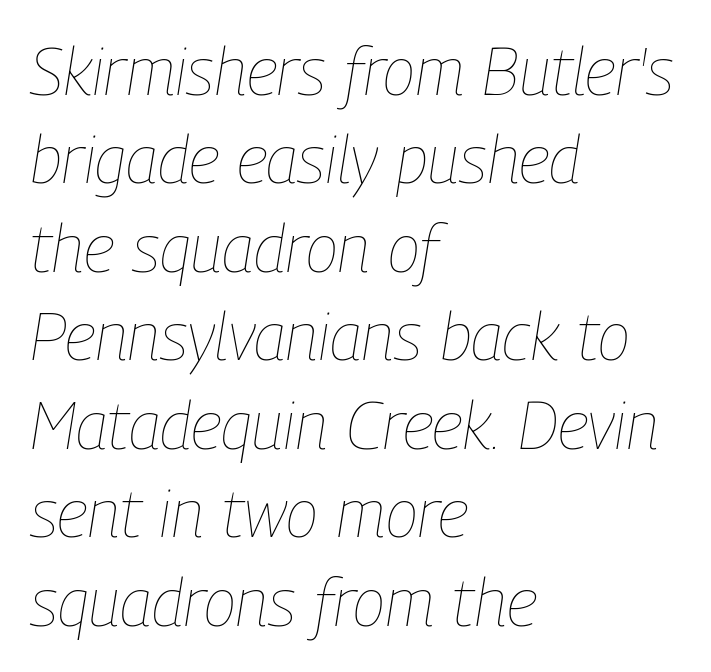
The image shows 67 px thin, condensed type, italic (leaning right); set left-aligned, normal line spacing (1.32x), normal letter spacing, not underlined; low stroke contrast and a medium x-height.
